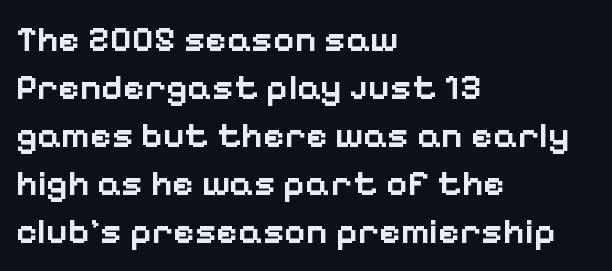
The image shows 37 px semibold sans-serif type, upright; set left-aligned, normal line spacing (1.3x), normal letter spacing, not underlined; low stroke contrast and a medium x-height.
